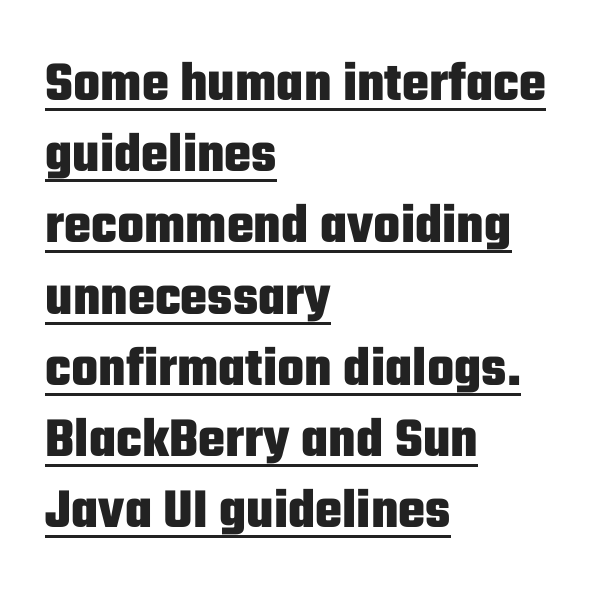
{"serif": "no", "italic": "no", "bold": "yes", "weight": "heavy", "width": "condensed", "stroke_contrast": "low", "x_height": "medium", "monospaced": "no", "underline": "yes", "align": "left", "line_spacing": "normal", "line_spacing_ratio": 1.25, "letter_spacing": "normal", "letter_spacing_em": 0.0, "glyph_px": 57}
